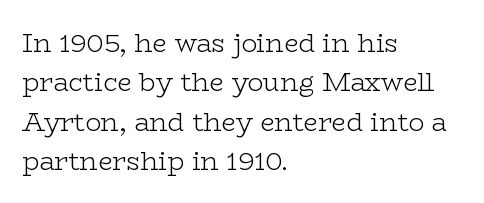
A typesetter would mark this as roman, not italic. Does the leading feel generous? No, just average. The typesetter chose a ragged-right arrangement here. The gaps between neighbouring characters are ordinary and unremarkable. Is this a heavy cut? Hardly; it is regular or lighter. The space directly below the letters is spotless.
